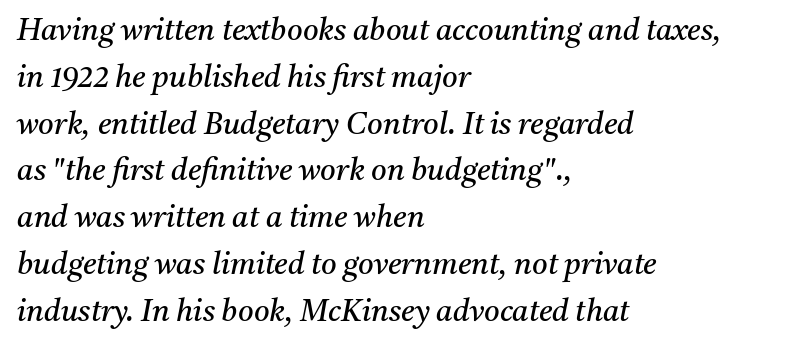
{"serif": "yes", "italic": "yes", "lean": "right", "slant_degrees": 11, "bold": "no", "weight": "regular", "width": "normal", "stroke_contrast": "medium", "x_height": "medium", "monospaced": "no", "underline": "no", "align": "left", "line_spacing": "normal", "line_spacing_ratio": 1.56, "letter_spacing": "normal", "letter_spacing_em": 0.0, "glyph_px": 30}
